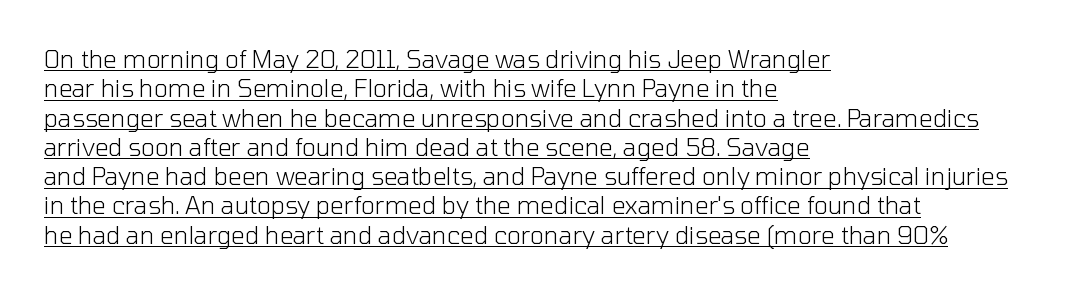
Q: Is the text bold? A: No.
Q: Is the text italic (slanted)? A: No, it is upright.
Q: Is the text underlined? A: Yes.
Q: How is the paragraph aligned? A: Left-aligned.
Q: Is the spacing between letters normal or unusually wide? A: Normal.
